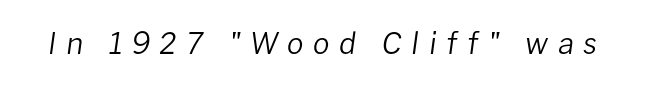
These lines are rendered in a variable-pitch font. An italicized treatment has been applied to the whole sample. The rendering inserts visible extra space after every character. The letterforms sit at book weight or below. Only glyphs here, with clear space below each row.
